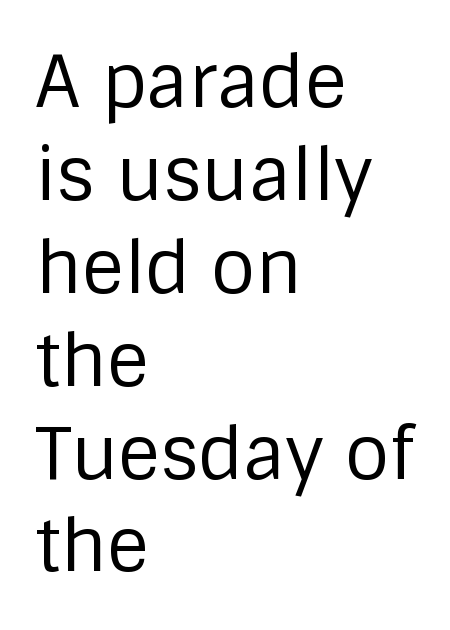
Q: Is the text bold? A: No.
Q: Is the text italic (slanted)? A: No, it is upright.
Q: Is the typeface a serif or a sans-serif typeface? A: Sans-serif.
Q: Is the text underlined? A: No.
Q: How is the paragraph aligned? A: Left-aligned.
Q: Is the spacing between letters normal or unusually wide? A: Normal.
Q: Is the spacing between lines tight, normal or loose? A: Normal.
Q: Width (condensed, normal, or wide)? A: Normal.
Q: Stroke contrast? A: Low.
Q: x-height? A: Large.
Q: Monospaced? A: No.
